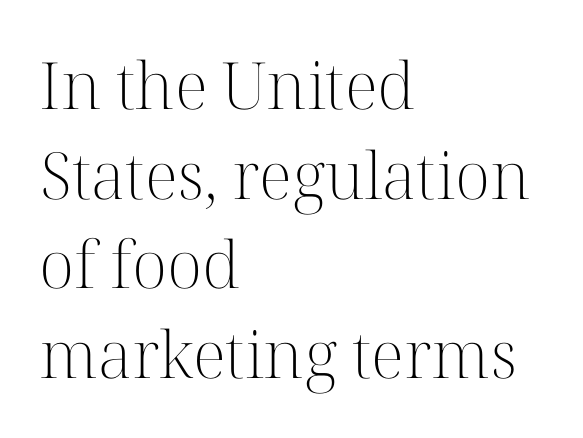
Q: Is the text bold? A: No.
Q: Is the text italic (slanted)? A: No, it is upright.
Q: Is the typeface a serif or a sans-serif typeface? A: Serif.
Q: Is the text underlined? A: No.
Q: How is the paragraph aligned? A: Left-aligned.
Q: Is the spacing between letters normal or unusually wide? A: Normal.
Q: Is the spacing between lines tight, normal or loose? A: Normal.
Q: Width (condensed, normal, or wide)? A: Normal.
Q: Stroke contrast? A: High.
Q: x-height? A: Medium.
Q: Monospaced? A: No.
